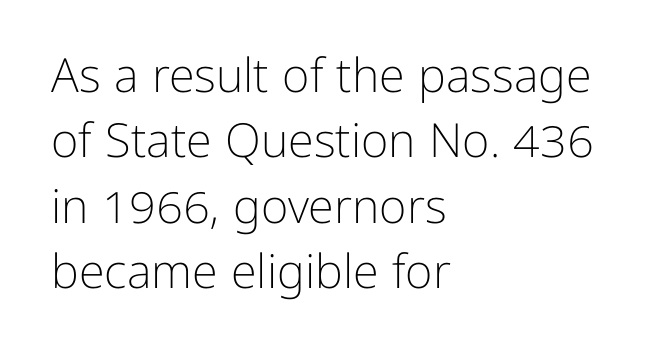
No word sits above an underline. The letters advance in unequal steps, a hallmark of proportional type. You can tell it's not italic because the verticals are truly vertical. No extra ink here — the face is not bold. Short and long lines alike share a common starting point at left. Leading: standard.
